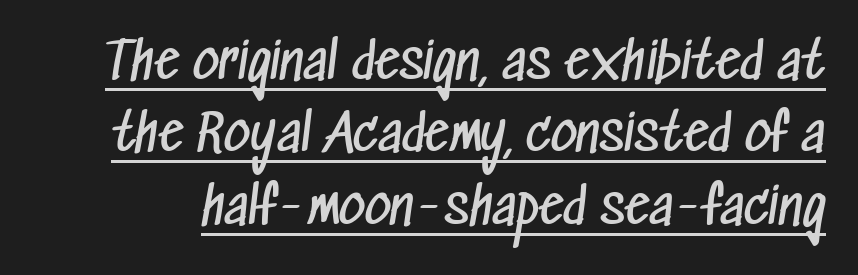
{"serif": "no", "bold": "no", "weight": "regular", "width": "condensed", "stroke_contrast": "low", "x_height": "medium", "monospaced": "no", "underline": "yes", "line_spacing": "normal", "line_spacing_ratio": 1.42, "letter_spacing": "normal", "letter_spacing_em": 0.0, "glyph_px": 51}
